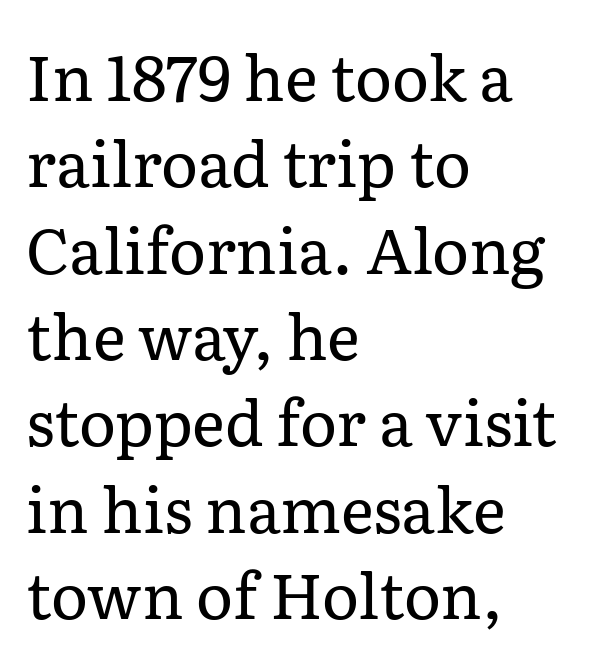
The image shows 63 px regular-weight serif type, upright; set left-aligned, normal line spacing (1.37x), normal letter spacing, not underlined; low stroke contrast and a medium x-height.
